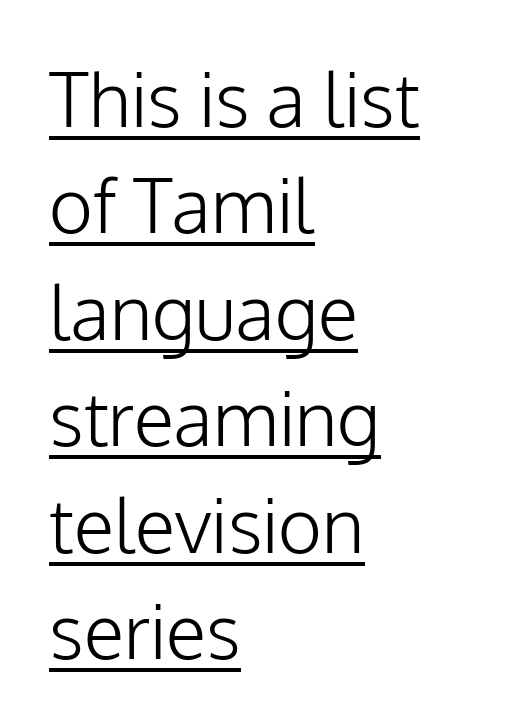
Q: Is the text bold? A: No.
Q: Is the text italic (slanted)? A: No, it is upright.
Q: Is the typeface a serif or a sans-serif typeface? A: Sans-serif.
Q: Is the text underlined? A: Yes.
Q: How is the paragraph aligned? A: Left-aligned.
Q: Is the spacing between letters normal or unusually wide? A: Normal.
Q: Is the spacing between lines tight, normal or loose? A: Normal.
Q: Width (condensed, normal, or wide)? A: Normal.
Q: Stroke contrast? A: Low.
Q: x-height? A: Medium.
Q: Monospaced? A: No.
